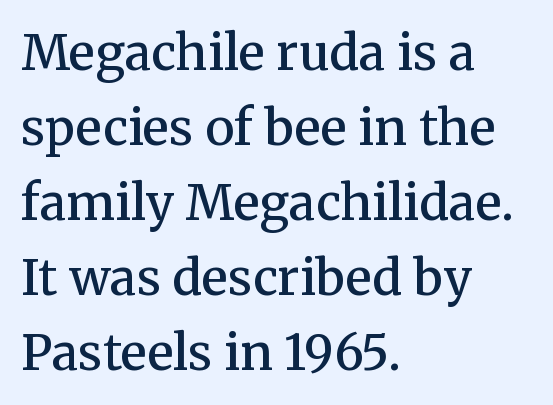
The image shows 49 px semibold serif type, upright; set left-aligned, normal line spacing (1.53x), normal letter spacing, not underlined; medium stroke contrast and a medium x-height.
